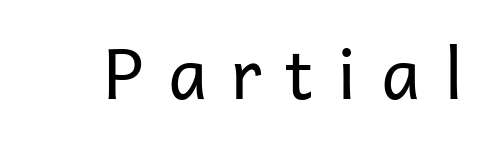
Spacing verdict: proportional, widths tailored to each character. Nope, no serifs anywhere on these letters. No heavy texture on the line: the type isn't bold. The typography opts for an upright posture over an oblique one. The tracking reads as deliberately expanded to a designer's eye. Words float on clear page, feet unadorned.
